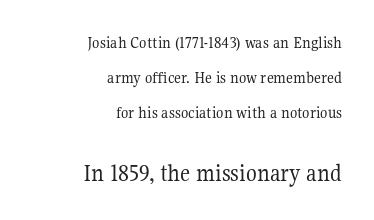
Ordinary non-slanted type is in use. No extra tracking has been applied to these lines. Weight: in the light-to-regular range. Scale increases going downward across the two blocks. The block of text is sparse from top to bottom, with ample space between rows. Short and long lines alike share a common ending point at right.
